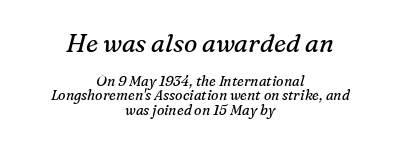
Q: Is the text bold? A: No.
Q: Is the text italic (slanted)? A: Yes, it leans right by about 16 degrees.
Q: Is the text underlined? A: No.
Q: How is the paragraph aligned? A: Centered.
Q: Is the spacing between letters normal or unusually wide? A: Normal.
Q: Is the spacing between lines tight, normal or loose? A: Tight.
Q: Which block of text is set in a larger size, the first (top) or the second (bottom)? A: The first (top) one.
